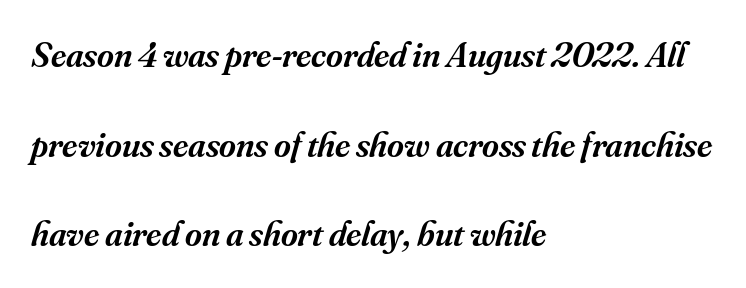
Q: Is the text bold? A: Semi-bold.
Q: Is the text italic (slanted)? A: Yes, it leans right by about 16 degrees.
Q: Is the typeface a serif or a sans-serif typeface? A: Serif.
Q: Is the text underlined? A: No.
Q: How is the paragraph aligned? A: Left-aligned.
Q: Is the spacing between letters normal or unusually wide? A: Normal.
Q: Is the spacing between lines tight, normal or loose? A: Loose.
Q: Width (condensed, normal, or wide)? A: Normal.
Q: Stroke contrast? A: Medium.
Q: x-height? A: Small.
Q: Monospaced? A: No.
